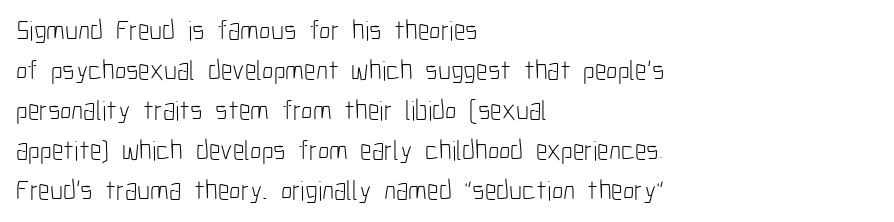
The image shows 28 px light, condensed sans-serif type, upright; set left-aligned, normal line spacing (1.43x), normal letter spacing, not underlined; low stroke contrast and a medium x-height.
